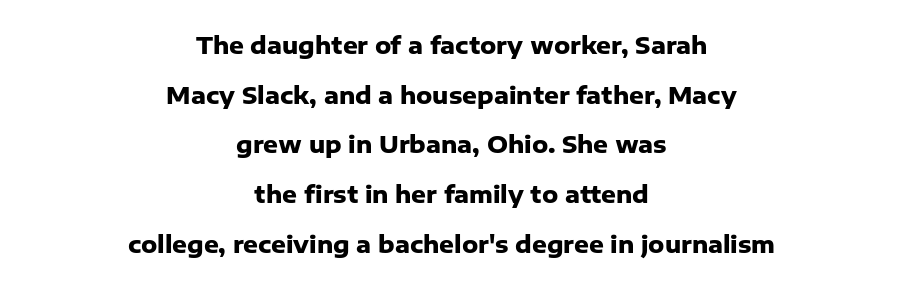
The image shows 23 px bold type, upright; set centered, loose line spacing (2.16x), normal letter spacing, not underlined.
